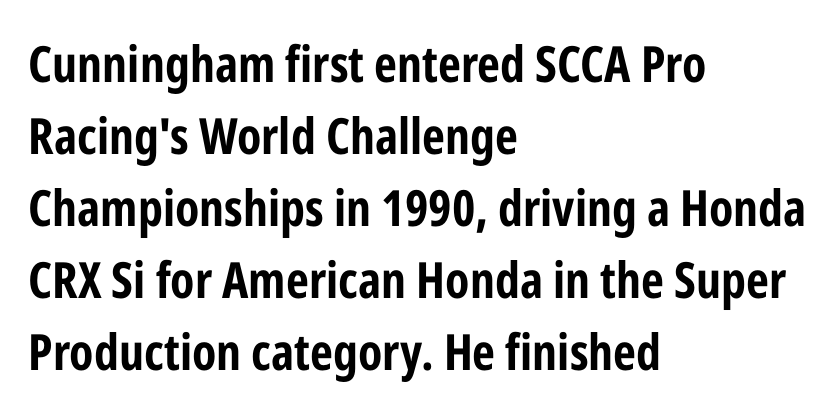
Q: Is the text bold? A: Yes.
Q: Is the text italic (slanted)? A: No, it is upright.
Q: Is the typeface a serif or a sans-serif typeface? A: Sans-serif.
Q: Is the text underlined? A: No.
Q: How is the paragraph aligned? A: Left-aligned.
Q: Is the spacing between letters normal or unusually wide? A: Normal.
Q: Is the spacing between lines tight, normal or loose? A: Normal.
Q: Width (condensed, normal, or wide)? A: Condensed.
Q: Stroke contrast? A: Low.
Q: x-height? A: Medium.
Q: Monospaced? A: No.
